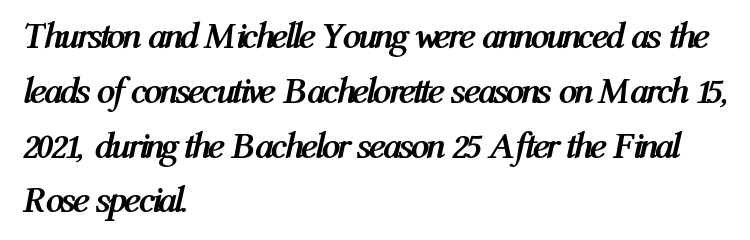
The image shows 37 px semibold, condensed type, italic (leaning right); set left-aligned, normal line spacing (1.48x), normal letter spacing, not underlined; medium stroke contrast and a medium x-height.
